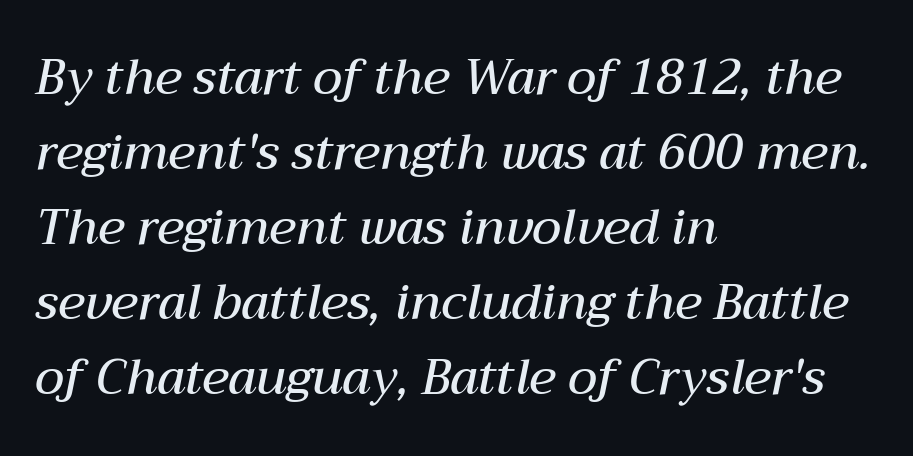
{"italic": "yes", "lean": "right", "slant_degrees": 12, "bold": "semi", "weight": "semibold", "width": "normal", "stroke_contrast": "medium", "x_height": "medium", "monospaced": "no", "underline": "no", "align": "left", "line_spacing": "normal", "line_spacing_ratio": 1.53, "letter_spacing": "normal", "letter_spacing_em": 0.0, "glyph_px": 49}
